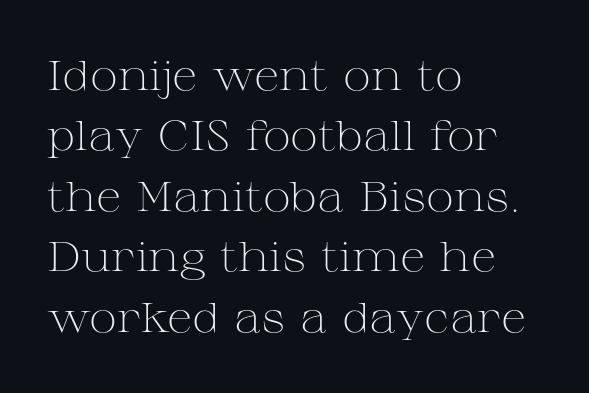
The image shows 42 px light, wide serif type, upright; set left-aligned, normal line spacing (1.44x), normal letter spacing, not underlined; medium stroke contrast and a medium x-height.
